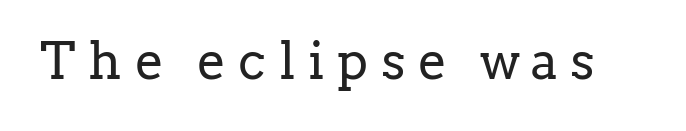
A typesetter would call this heavily tracked-out type. Honestly, there is no underline to notice here at all. You can tell from the footed stems that serif type was used. Italic: no, the glyphs are upright roman. This sample has the flowing, uneven cadence of proportional lettering. Weight class: somewhere from thin through regular.
